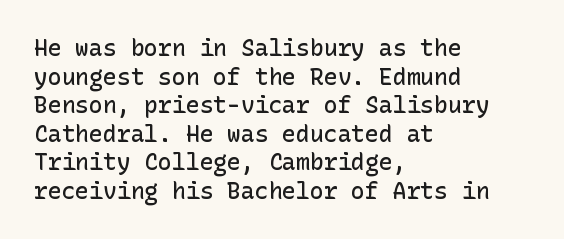
The passage shown is not underscored anywhere. On the weight axis this lands at semibold, roughly 600. Nothing unusual about the tracking: characters are spaced as the font intends. This is roman type, the default non-slanted kind. The paragraph has a hard left edge and a soft right edge.
